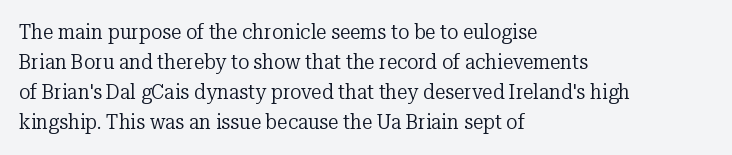
Q: Is the text bold? A: No.
Q: Is the text italic (slanted)? A: No, it is upright.
Q: Is the text underlined? A: No.
Q: How is the paragraph aligned? A: Left-aligned.
Q: Is the spacing between letters normal or unusually wide? A: Normal.
Q: Is the spacing between lines tight, normal or loose? A: Normal.
